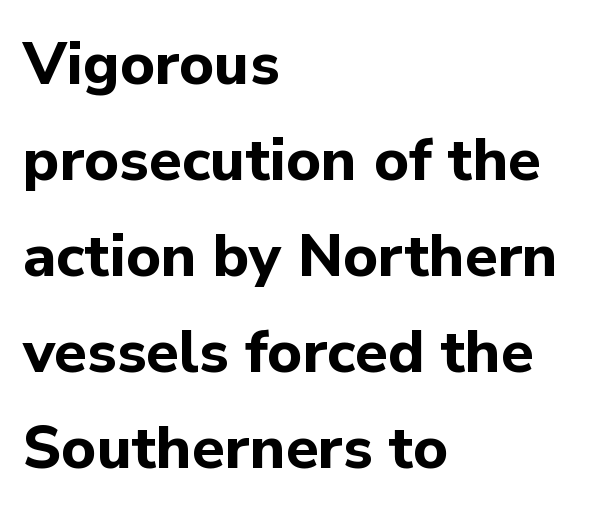
Q: Is the text bold? A: Yes.
Q: Is the text italic (slanted)? A: No, it is upright.
Q: Is the typeface a serif or a sans-serif typeface? A: Sans-serif.
Q: Is the text underlined? A: No.
Q: How is the paragraph aligned? A: Left-aligned.
Q: Is the spacing between letters normal or unusually wide? A: Normal.
Q: Is the spacing between lines tight, normal or loose? A: Normal.
Q: Width (condensed, normal, or wide)? A: Normal.
Q: Stroke contrast? A: Low.
Q: x-height? A: Medium.
Q: Monospaced? A: No.
